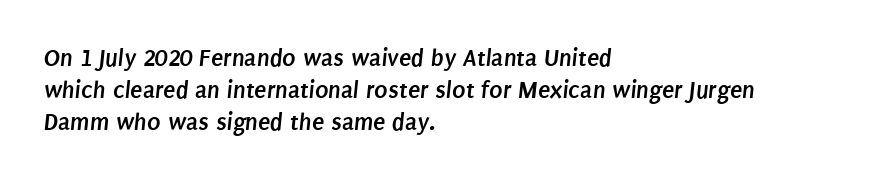
The baseline area is clear. Standard letterfit; no display-style spreading of the glyphs. The sample has been set heavy, in full bold. Teacher's note: observe the even left margin — that is flush-left alignment.
